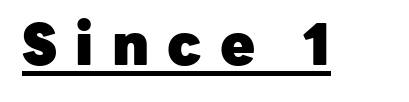
{"serif": "no", "italic": "no", "bold": "yes", "weight": "heavy", "width": "normal", "stroke_contrast": "low", "x_height": "medium", "monospaced": "no", "underline": "yes", "letter_spacing": "wide", "letter_spacing_em": 0.32, "glyph_px": 57}
